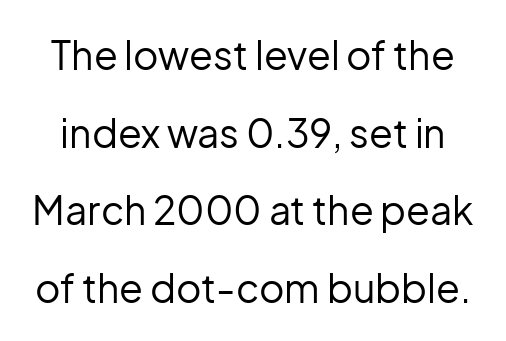
{"serif": "no", "italic": "no", "bold": "no", "weight": "regular", "width": "normal", "stroke_contrast": "low", "x_height": "medium", "monospaced": "no", "underline": "no", "line_spacing": "loose", "line_spacing_ratio": 1.99, "letter_spacing": "normal", "letter_spacing_em": 0.0, "glyph_px": 39}
